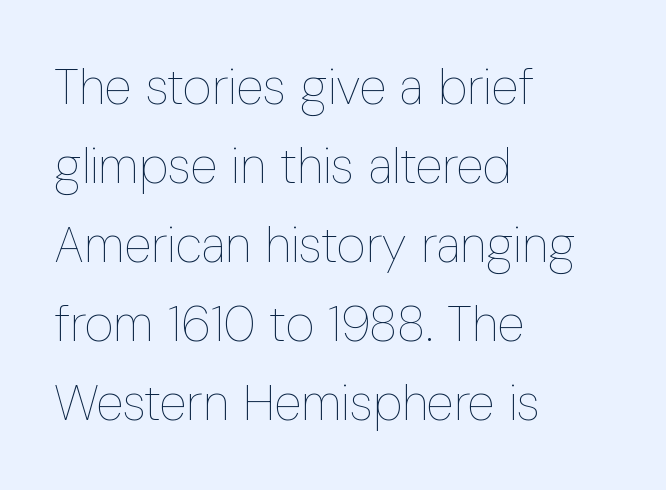
Nobody touched the tracking dial on this one. Nobody drew a line under any word here. Baseline-to-baseline distance is the conventional proportion of letter height. A classic flush-left, rag-right setting is used for this passage. Posture: straight, roman, zero tilt. Unbolded letterforms with no extra heft.
